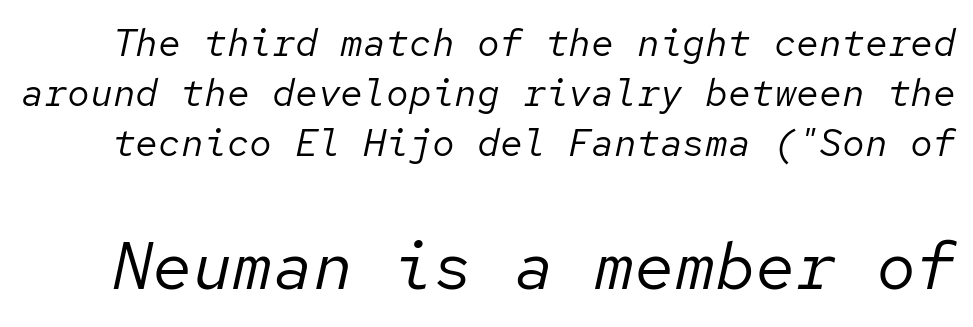
{"italic": "yes", "lean": "right", "slant_degrees": 12, "bold": "no", "weight": "regular", "width": "normal", "stroke_contrast": "low", "x_height": "medium", "monospaced": "yes", "underline": "no", "line_spacing": "normal", "line_spacing_ratio": 1.31, "letter_spacing": "normal", "letter_spacing_em": 0.0, "larger_block": "second", "size_ratio": 1.76, "glyph_px": 67}
